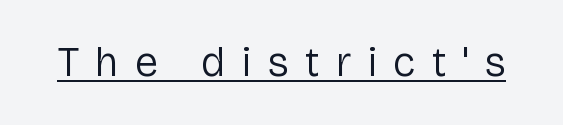
{"serif": "no", "italic": "no", "bold": "no", "weight": "regular", "width": "normal", "stroke_contrast": "low", "x_height": "medium", "monospaced": "no", "underline": "yes", "letter_spacing": "wide", "letter_spacing_em": 0.39, "glyph_px": 41}
